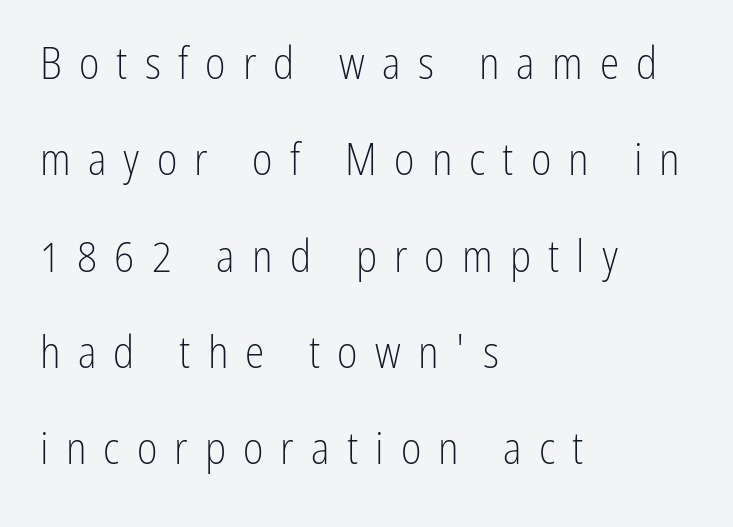
The glyphs are unaccompanied by any horizontal stroke below them. This sample uses expanded letter spacing, leaving extra air between glyphs. Nope, not italic — everything's standing straight. What's the leading like? Stretched, with rows far apart. Typeset ragged right — the left edge is the straight one. Note: no serifs on the glyphs.
